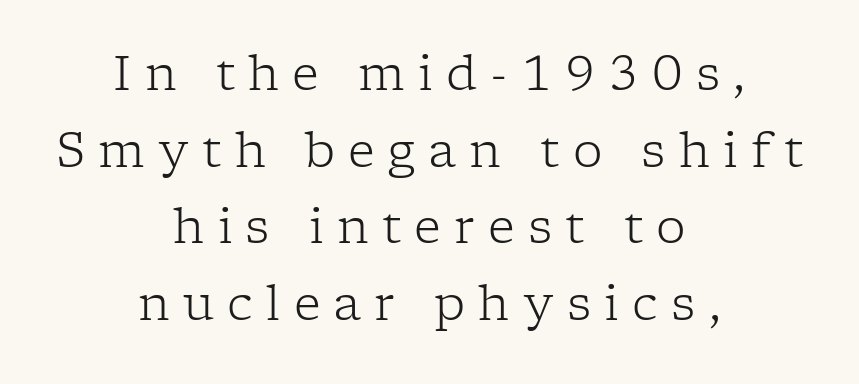
Varying glyph widths throughout — classic text-font behaviour. Underlining? Definitely not there. Display-style spreading of the glyphs; the letterfit is very open. Neither beginnings nor endings align; midpoints do. Notice how descenders clear the ascenders below comfortably — that's standard leading. The passage shown is not bold in any degree.
